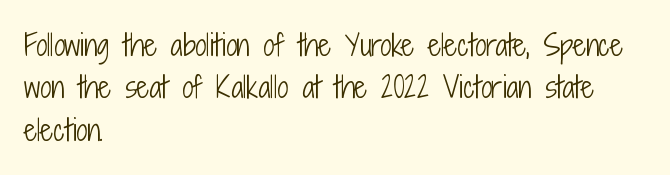
{"serif": "no", "italic": "no", "bold": "no", "weight": "light", "width": "condensed", "stroke_contrast": "low", "x_height": "medium", "monospaced": "no", "underline": "no", "align": "left", "line_spacing": "normal", "line_spacing_ratio": 1.51, "letter_spacing": "normal", "letter_spacing_em": 0.0, "glyph_px": 28}
